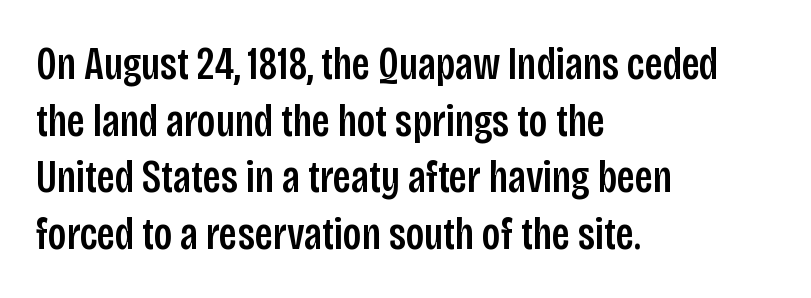
The image shows 46 px condensed sans-serif type, upright; set left-aligned, line spacing 1.23x, normal letter spacing, not underlined; low stroke contrast and a large x-height.
